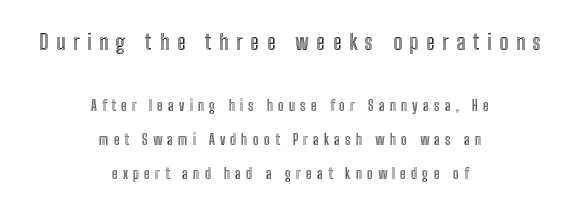
If you squint, the top block still reads clearly — it's the larger of the two. Summary of vertical rhythm: relaxed, with wide interline spacing. Students, note that the glyphs here are deliberately spaced far apart. Each line is balanced around a shared central axis. The axis of the letterforms is exactly vertical. Rule under the text: the space is simply empty.
